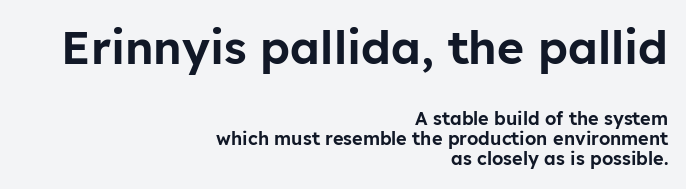
Q: Is the text italic (slanted)? A: No, it is upright.
Q: Is the typeface a serif or a sans-serif typeface? A: Sans-serif.
Q: Is the text underlined? A: No.
Q: How is the paragraph aligned? A: Right-aligned.
Q: Is the spacing between letters normal or unusually wide? A: Normal.
Q: Is the spacing between lines tight, normal or loose? A: Tight.
Q: Which block of text is set in a larger size, the first (top) or the second (bottom)? A: The first (top) one.
Q: Width (condensed, normal, or wide)? A: Normal.
Q: Stroke contrast? A: Low.
Q: x-height? A: Medium.
Q: Monospaced? A: No.
